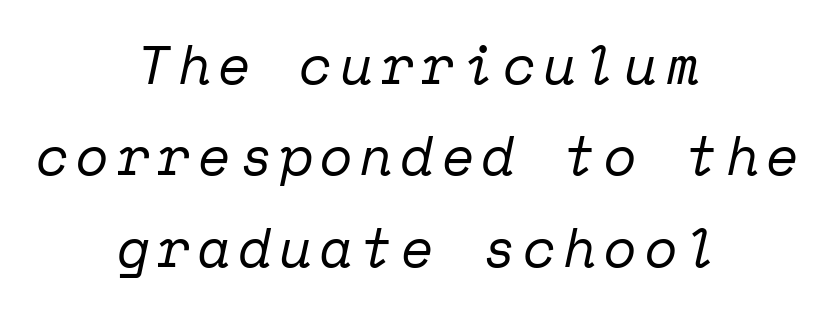
Think of a typewriter: that constant character pitch is what you see here. Counters stay open thanks to moderate or lighter strokes. One glance says typical: line gaps are just what's usual. Clear beneath every line of the passage. Line starts and ends both wander, symmetrically. Emphasis-style slanted type is in use.
